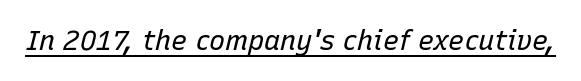
The passage shown is underscored from start to finish. The lettering tilts uniformly, giving the passage an italic look. This reads as an unemphasized weight, regular at the heaviest. Nothing unusual about the tracking: characters are spaced as the font intends.
